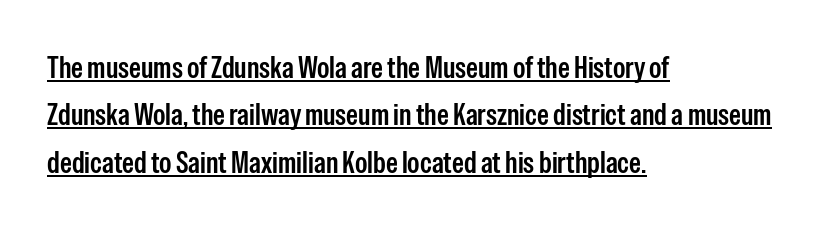
{"serif": "no", "italic": "no", "width": "condensed", "stroke_contrast": "low", "x_height": "medium", "monospaced": "no", "underline": "yes", "align": "left", "line_spacing": "normal", "line_spacing_ratio": 1.58, "letter_spacing": "normal", "letter_spacing_em": 0.0, "glyph_px": 30}
